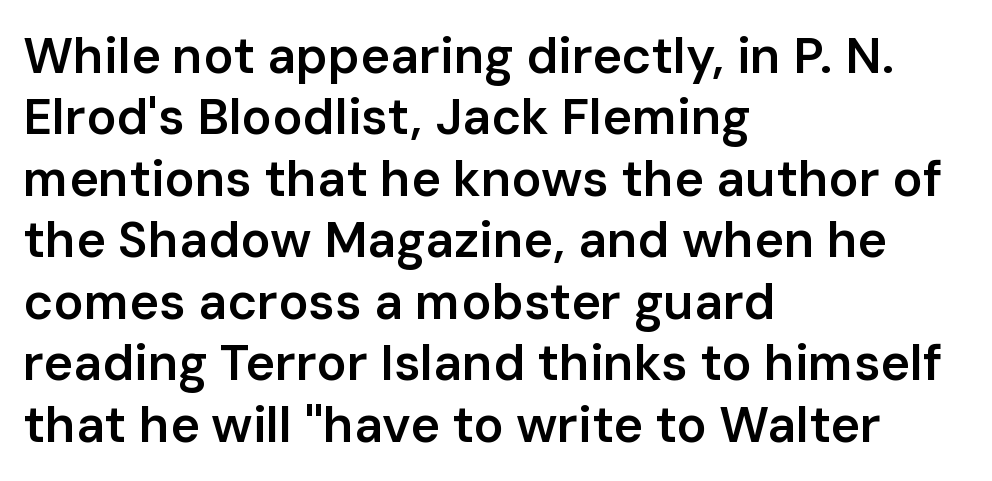
Character widths vary here, with narrow letters taking less room than wide ones. This rendering features lettering with no underline. Here the glyphs are tracked normally, forming tight word shapes. Typographic density is moderately raised because the face is semibold.
